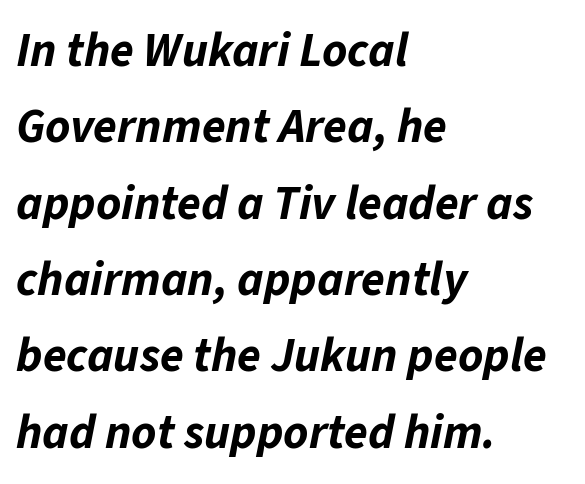
The image shows 48 px bold type, italic (leaning right); set left-aligned, normal line spacing (1.59x), normal letter spacing, not underlined; low stroke contrast and a medium x-height.
